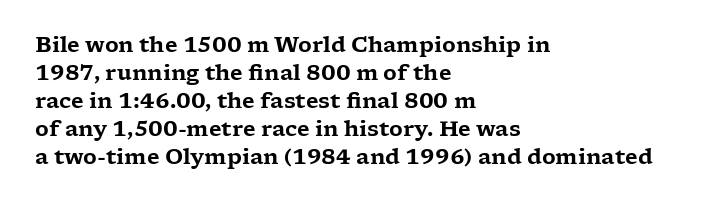
{"italic": "no", "underline": "no", "align": "left", "line_spacing": "normal", "line_spacing_ratio": 1.33, "letter_spacing": "normal", "letter_spacing_em": 0.0, "glyph_px": 21}
